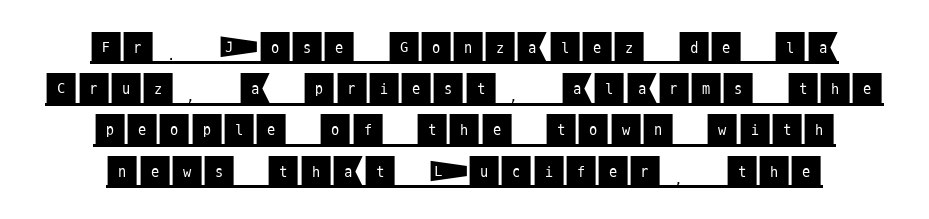
Q: Is the text italic (slanted)? A: No, it is upright.
Q: Is the typeface a serif or a sans-serif typeface? A: Sans-serif.
Q: Is the text underlined? A: Yes.
Q: Is the spacing between letters normal or unusually wide? A: Normal.
Q: Is the spacing between lines tight, normal or loose? A: Normal.
Q: Width (condensed, normal, or wide)? A: Normal.
Q: Stroke contrast? A: Medium.
Q: x-height? A: Large.
